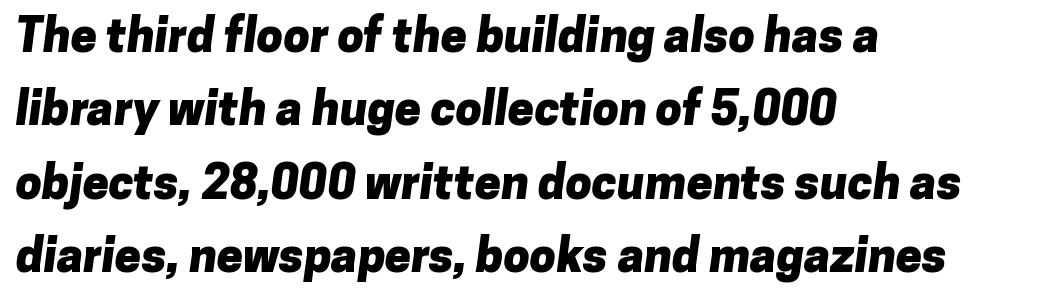
Each word holds together tightly as a unit, with standard inter-letter gaps. The ragged edge is on the right, which tells us the setting is flush left. Caption: bold face, heavy strokes. Honestly, the row spacing looks completely unremarkable. The glyphs are unaccompanied by any horizontal stroke below them. Look at the bottom of the vertical strokes: they stop flat, with no serifs.
